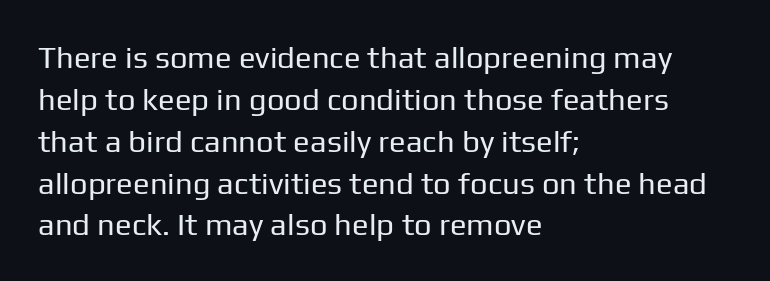
The horizontal fit of the characters is conventional and even. Nobody drew a line under any word here. Honestly, the row spacing looks completely unremarkable. A light-to-regular cut is what we see here. One-word summary of the alignment: left.
